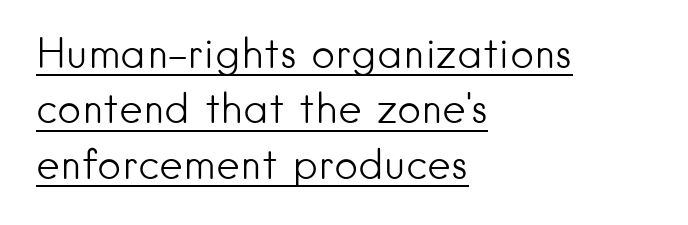
The text was rendered using a sans face with plain stroke endings. A normal amount of white space separates one row of letters from the next. Which margin do the lines hug? The left one — the right edge is uneven. Do the characters align in a grid? No, the font is proportional. Is the stroke heavy? The answer is a plain regular-or-lighter.
